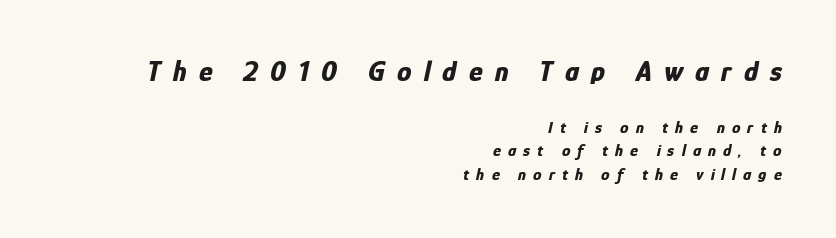
{"italic": "yes", "lean": "right", "slant_degrees": 12, "bold": "yes", "weight": "bold", "width": "condensed", "stroke_contrast": "low", "x_height": "medium", "monospaced": "no", "underline": "no", "align": "right", "line_spacing": "normal", "line_spacing_ratio": 1.37, "letter_spacing": "wide", "letter_spacing_em": 0.42, "larger_block": "first", "size_ratio": 1.71, "glyph_px": 29}
